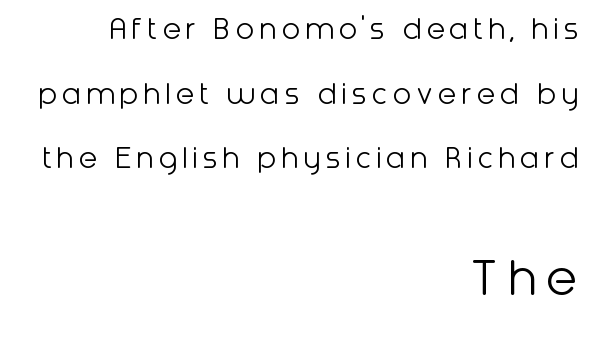
Q: Is the text bold? A: No.
Q: Is the text italic (slanted)? A: No, it is upright.
Q: Is the typeface a serif or a sans-serif typeface? A: Sans-serif.
Q: Is the text underlined? A: No.
Q: How is the paragraph aligned? A: Right-aligned.
Q: Is the spacing between lines tight, normal or loose? A: Loose.
Q: Which block of text is set in a larger size, the first (top) or the second (bottom)? A: The second (bottom) one.
Q: Width (condensed, normal, or wide)? A: Normal.
Q: Stroke contrast? A: Low.
Q: x-height? A: Medium.
Q: Monospaced? A: No.
